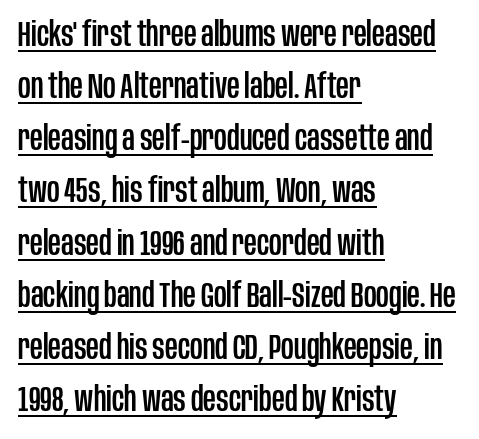
The image shows 35 px condensed sans-serif type, upright; set left-aligned, normal line spacing (1.49x), normal letter spacing, underlined; low stroke contrast and a large x-height.
